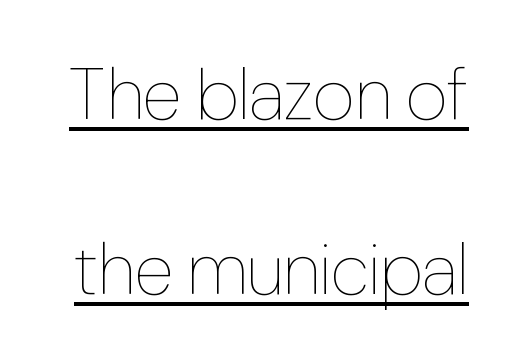
{"italic": "no", "bold": "no", "weight": "thin", "width": "condensed", "stroke_contrast": "low", "x_height": "medium", "monospaced": "no", "underline": "yes", "line_spacing": "loose", "line_spacing_ratio": 2.4, "letter_spacing": "normal", "letter_spacing_em": 0.0, "glyph_px": 73}
